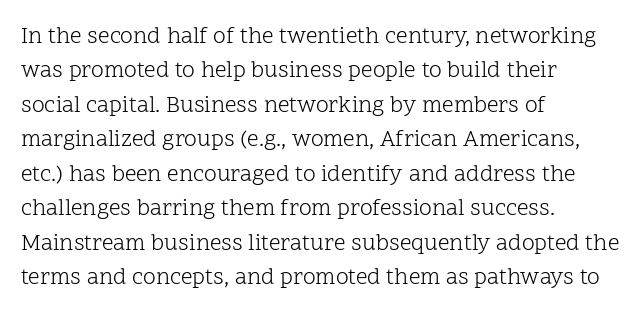
Observe the ordinary spacing: letters are neighbours, not strangers. Only glyphs here, with clear space below each row. Honestly, the row spacing looks completely unremarkable. No letter is thick-stroked: the sample isn't bold.
